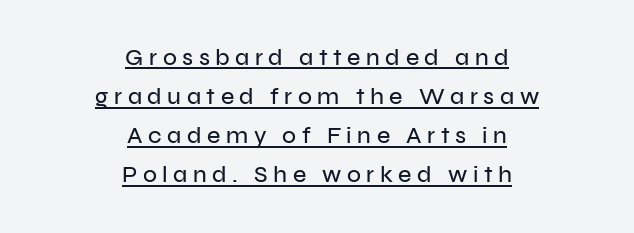
A centered setting, common on invitations and titles, is used for this passage. Spacing between characters has been opened up far beyond the box default. Compared with undecorated copy, this sample adds a rule below the words. Regarding leading, the lines here are spaced in the standard way.
